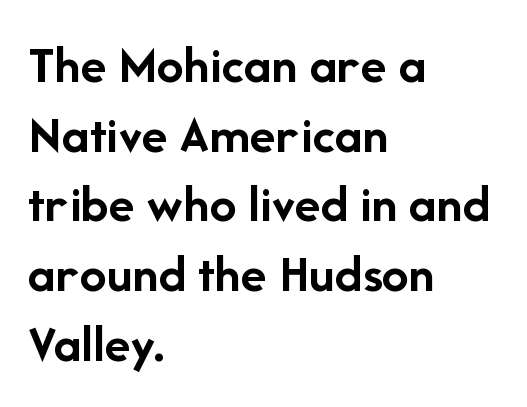
Leading: standard. Horizontally, the lines are justified to the leading edge only. The letters sit at their default tracking, neither squeezed nor spread. Proportional: the letters do not fall into vertical columns. Regarding serifs, this sample does without them. Italic: no, the glyphs are upright roman.
